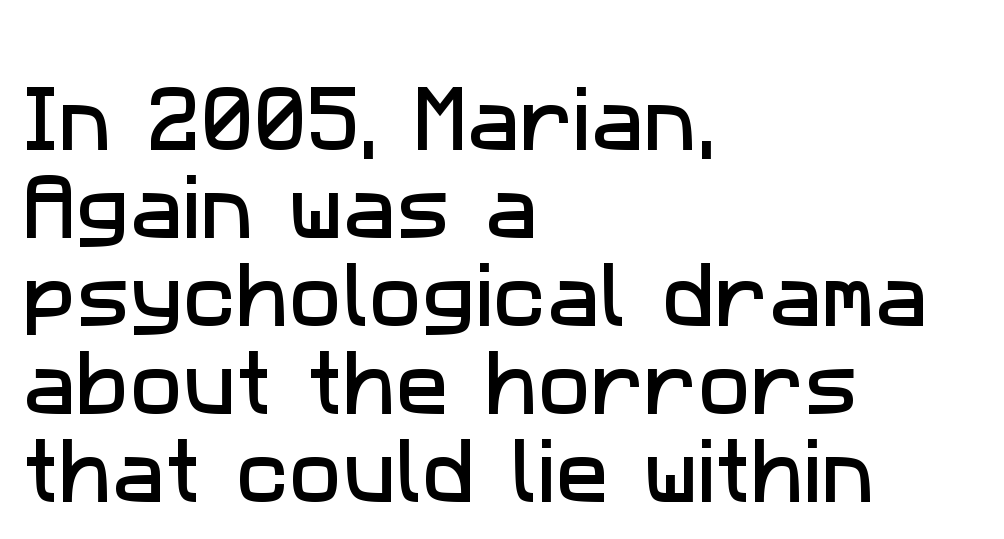
Q: Is the typeface a serif or a sans-serif typeface? A: Sans-serif.
Q: Is the text underlined? A: No.
Q: How is the paragraph aligned? A: Left-aligned.
Q: Is the spacing between letters normal or unusually wide? A: Normal.
Q: Width (condensed, normal, or wide)? A: Normal.
Q: Stroke contrast? A: Low.
Q: x-height? A: Medium.
Q: Monospaced? A: No.
